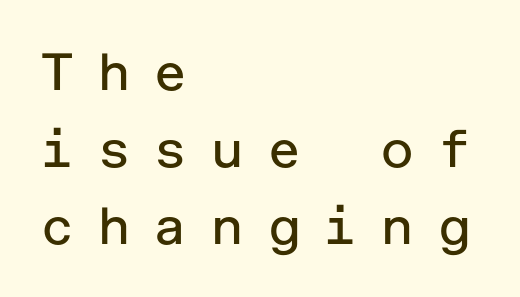
{"serif": "no", "italic": "no", "bold": "no", "weight": "regular", "width": "normal", "stroke_contrast": "low", "x_height": "medium", "underline": "no", "align": "left", "line_spacing": "normal", "line_spacing_ratio": 1.48, "letter_spacing": "wide", "letter_spacing_em": 0.43, "glyph_px": 52}
